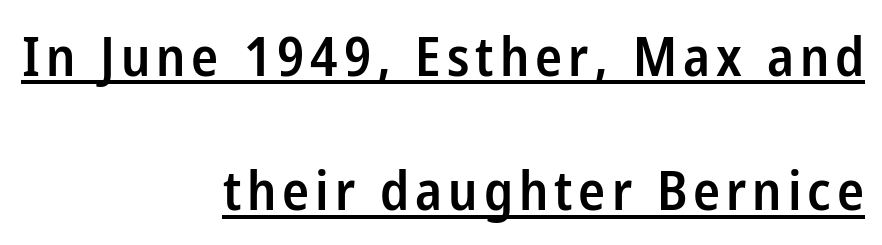
{"serif": "no", "italic": "no", "bold": "semi", "weight": "semibold", "width": "condensed", "stroke_contrast": "low", "x_height": "medium", "monospaced": "no", "underline": "yes", "align": "right", "line_spacing": "loose", "line_spacing_ratio": 2.49, "glyph_px": 54}
